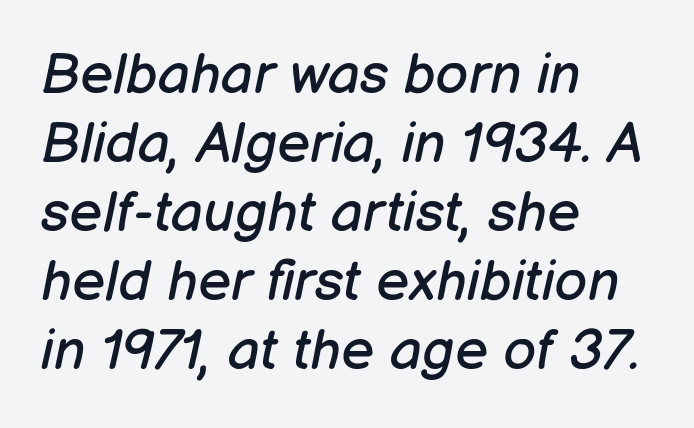
Q: Is the text bold? A: No.
Q: Is the text italic (slanted)? A: Yes, it leans right by about 12 degrees.
Q: Is the text underlined? A: No.
Q: How is the paragraph aligned? A: Left-aligned.
Q: Is the spacing between letters normal or unusually wide? A: Normal.
Q: Width (condensed, normal, or wide)? A: Normal.
Q: Stroke contrast? A: Low.
Q: x-height? A: Medium.
Q: Monospaced? A: No.
